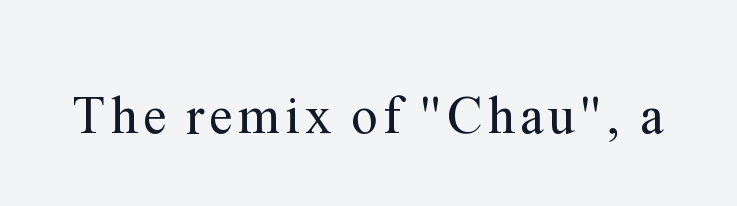
The image shows 53 px regular-weight serif type, upright; set not underlined; medium stroke contrast and a medium x-height.
